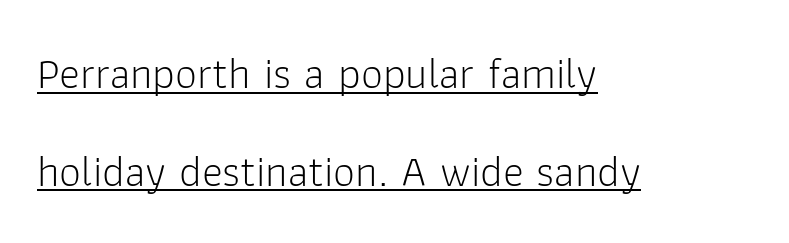
Stems and bowls with no extra thickness — not bold. The rendering uses natural spacing where letterforms have individual widths. The rendered words wear a rule along their underside. Spacing between characters is what you'd get straight out of the box. The passage shown is typeset with a sans-serif family.
